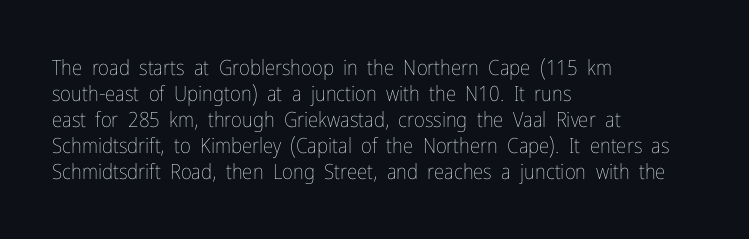
The image shows 21 px text type, upright; set left-aligned, line spacing 1.24x, normal letter spacing, not underlined.
